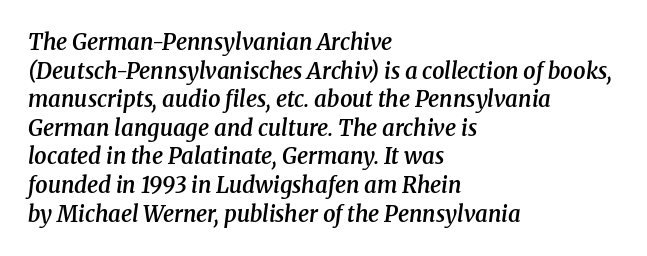
The characters look somewhat weighty, a semibold short of true bold. Characters follow at the spacing the type designer built in. The paragraph has a hard left edge and a soft right edge. Rule under the text: the space is simply empty. The text carries the slant typical of an italic or oblique font.
